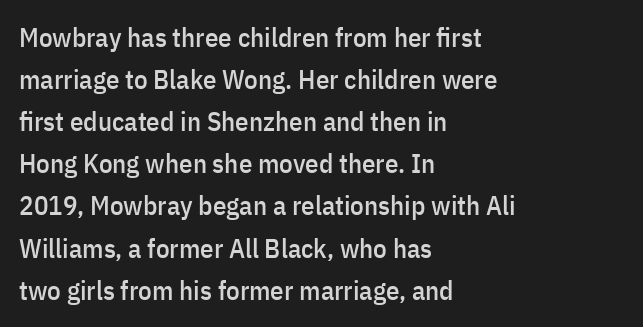
{"italic": "no", "underline": "no", "align": "left", "line_spacing": "normal", "line_spacing_ratio": 1.56, "letter_spacing": "normal", "letter_spacing_em": 0.0, "glyph_px": 27}
